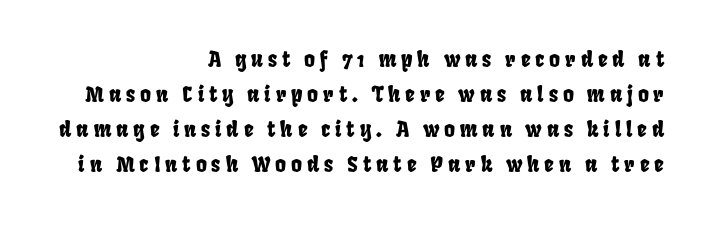
Vertical spacing — default. A flush-right, rag-left setting is used for this passage. Students, note that the glyphs here are deliberately spaced far apart. Unmarked baselines from the first word to the last.
